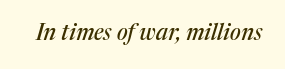
Q: Is the text italic (slanted)? A: Yes, it leans right by about 17 degrees.
Q: Is the text underlined? A: No.
Q: Is the spacing between letters normal or unusually wide? A: Normal.
